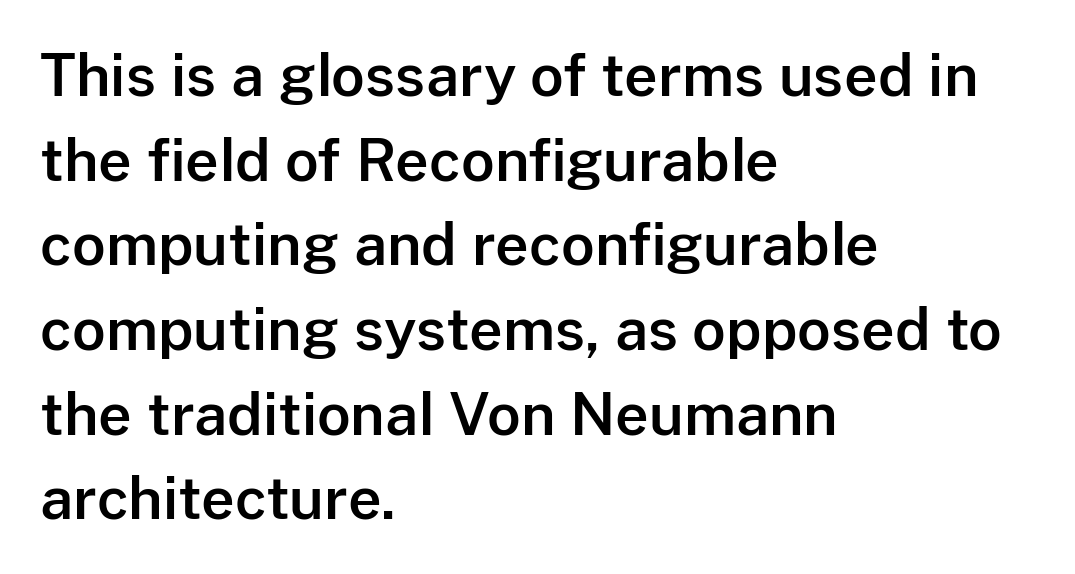
Q: Is the text italic (slanted)? A: No, it is upright.
Q: Is the typeface a serif or a sans-serif typeface? A: Sans-serif.
Q: Is the text underlined? A: No.
Q: How is the paragraph aligned? A: Left-aligned.
Q: Is the spacing between letters normal or unusually wide? A: Normal.
Q: Is the spacing between lines tight, normal or loose? A: Normal.
Q: Width (condensed, normal, or wide)? A: Normal.
Q: Stroke contrast? A: Low.
Q: x-height? A: Medium.
Q: Monospaced? A: No.
